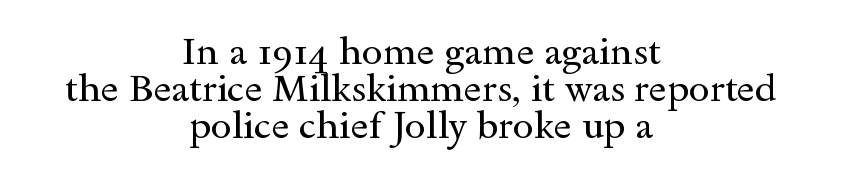
The image shows 38 px regular-weight, wide serif type, upright; set centered, tight line spacing (0.98x), normal letter spacing, not underlined; a small x-height.
